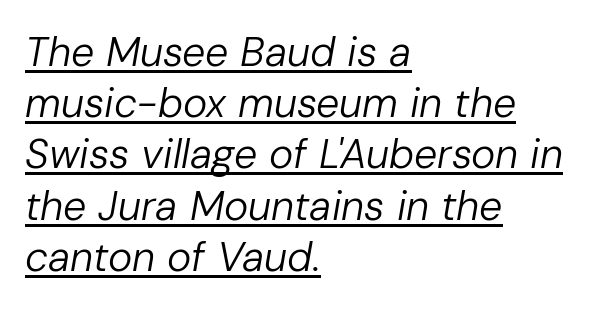
Q: Is the text bold? A: No.
Q: Is the text italic (slanted)? A: Yes, it leans right by about 10 degrees.
Q: Is the text underlined? A: Yes.
Q: How is the paragraph aligned? A: Left-aligned.
Q: Is the spacing between letters normal or unusually wide? A: Normal.
Q: Is the spacing between lines tight, normal or loose? A: Normal.
Q: Width (condensed, normal, or wide)? A: Normal.
Q: Stroke contrast? A: Low.
Q: x-height? A: Medium.
Q: Monospaced? A: No.
